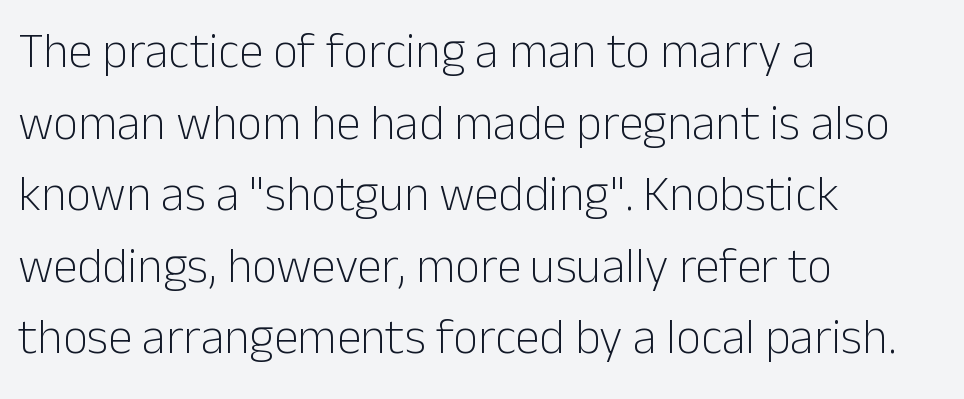
{"serif": "no", "italic": "no", "bold": "no", "weight": "light", "width": "normal", "stroke_contrast": "low", "x_height": "medium", "monospaced": "no", "underline": "no", "align": "left", "line_spacing": "normal", "line_spacing_ratio": 1.46, "letter_spacing": "normal", "letter_spacing_em": 0.0, "glyph_px": 49}
